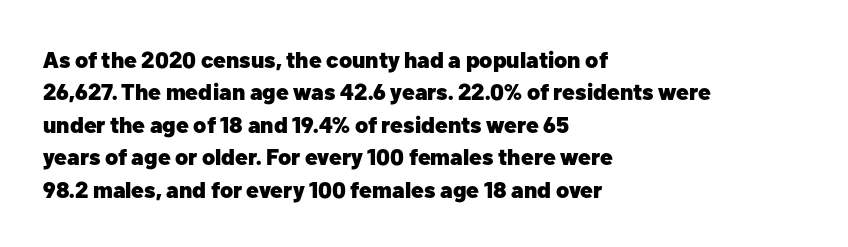
Q: Is the text bold? A: Yes.
Q: Is the text italic (slanted)? A: No, it is upright.
Q: Is the text underlined? A: No.
Q: How is the paragraph aligned? A: Left-aligned.
Q: Is the spacing between letters normal or unusually wide? A: Normal.
Q: Is the spacing between lines tight, normal or loose? A: Normal.
